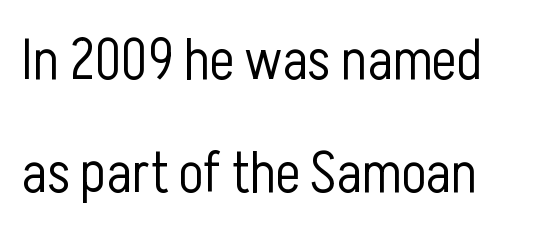
Leading: increased. Decoration check: the copy has no underline. Does the type have serifs? No, each stem ends abruptly. Spacing verdict: proportional, widths tailored to each character.
